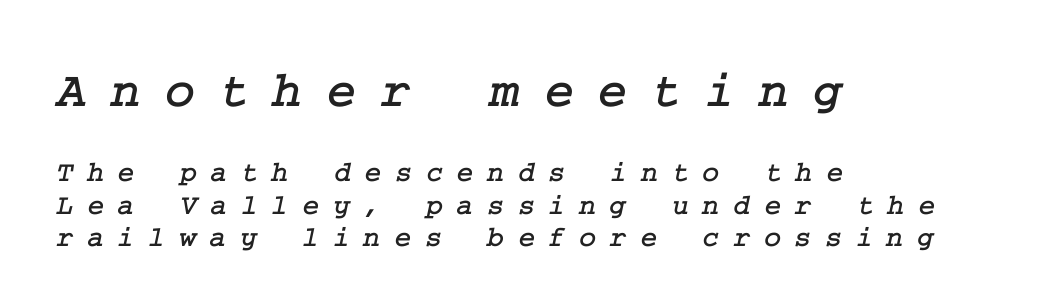
The image shows 51 px serif type; set left-aligned, tight line spacing (1.11x), unusually wide letter spacing (+0.47 em), not underlined; the first (top) block is 1.76x larger; low stroke contrast and a medium x-height.
